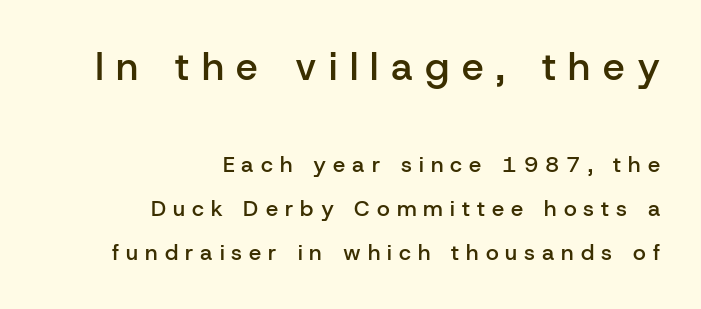
Q: Is the text bold? A: Semi-bold.
Q: Is the text italic (slanted)? A: No, it is upright.
Q: Is the typeface a serif or a sans-serif typeface? A: Sans-serif.
Q: Is the text underlined? A: No.
Q: How is the paragraph aligned? A: Right-aligned.
Q: Is the spacing between letters normal or unusually wide? A: Unusually wide.
Q: Is the spacing between lines tight, normal or loose? A: Loose.
Q: Which block of text is set in a larger size, the first (top) or the second (bottom)? A: The first (top) one.
Q: Width (condensed, normal, or wide)? A: Normal.
Q: Stroke contrast? A: Low.
Q: x-height? A: Medium.
Q: Monospaced? A: No.
